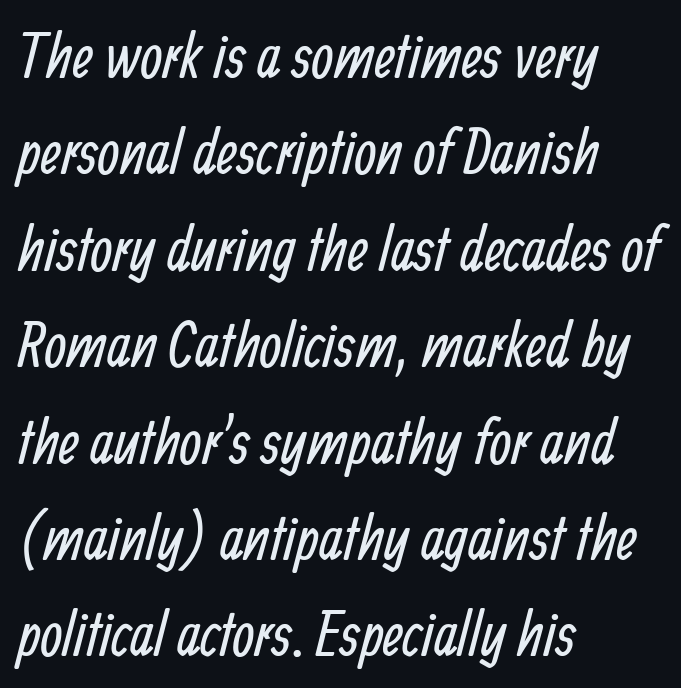
The image shows 63 px regular-weight, condensed sans-serif type; set left-aligned, normal line spacing (1.53x), normal letter spacing, not underlined; low stroke contrast and a medium x-height.
